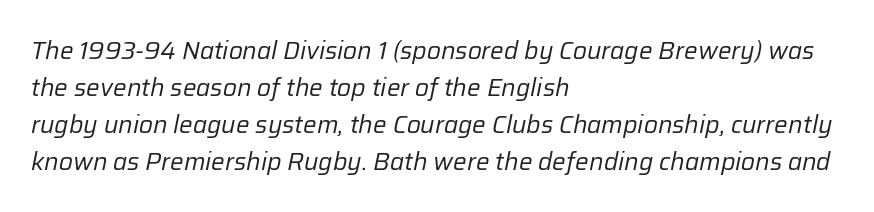
Q: Is the text bold? A: No.
Q: Is the text italic (slanted)? A: Yes, it leans right by about 12 degrees.
Q: Is the text underlined? A: No.
Q: How is the paragraph aligned? A: Left-aligned.
Q: Is the spacing between letters normal or unusually wide? A: Normal.
Q: Is the spacing between lines tight, normal or loose? A: Normal.
